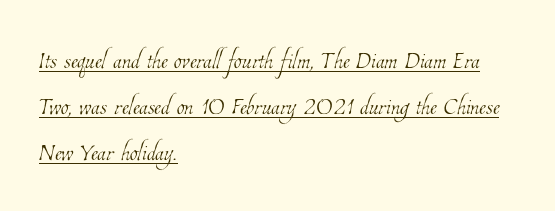
{"bold": "no", "weight": "thin", "width": "condensed", "stroke_contrast": "low", "x_height": "medium", "monospaced": "no", "underline": "yes", "align": "left", "line_spacing": "normal", "line_spacing_ratio": 1.44, "letter_spacing": "normal", "letter_spacing_em": 0.0, "glyph_px": 32}
